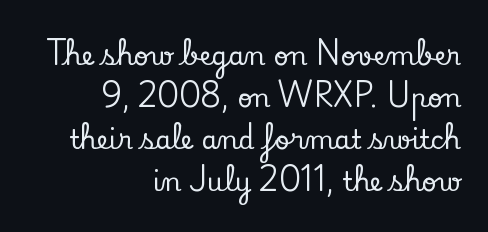
The designer left line spacing at the default. The passage shown has conventional tracking throughout. A flush-right, rag-left setting is used for this passage. Each row of text sits above clean, open space. Vertical strokes here are truly vertical.
